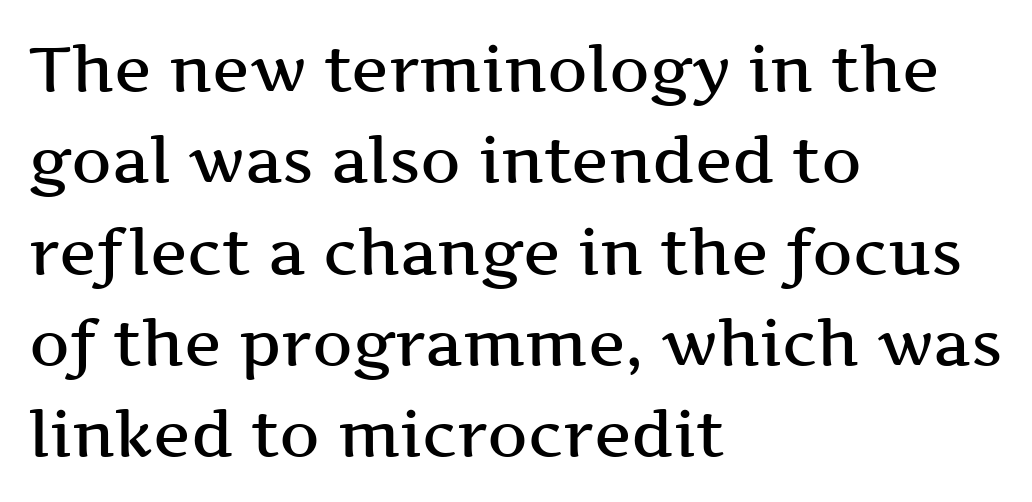
{"serif": "yes", "italic": "no", "bold": "semi", "weight": "semibold", "width": "wide", "stroke_contrast": "medium", "x_height": "medium", "monospaced": "no", "underline": "no", "align": "left", "line_spacing": "normal", "line_spacing_ratio": 1.45, "letter_spacing": "normal", "letter_spacing_em": 0.0, "glyph_px": 63}
